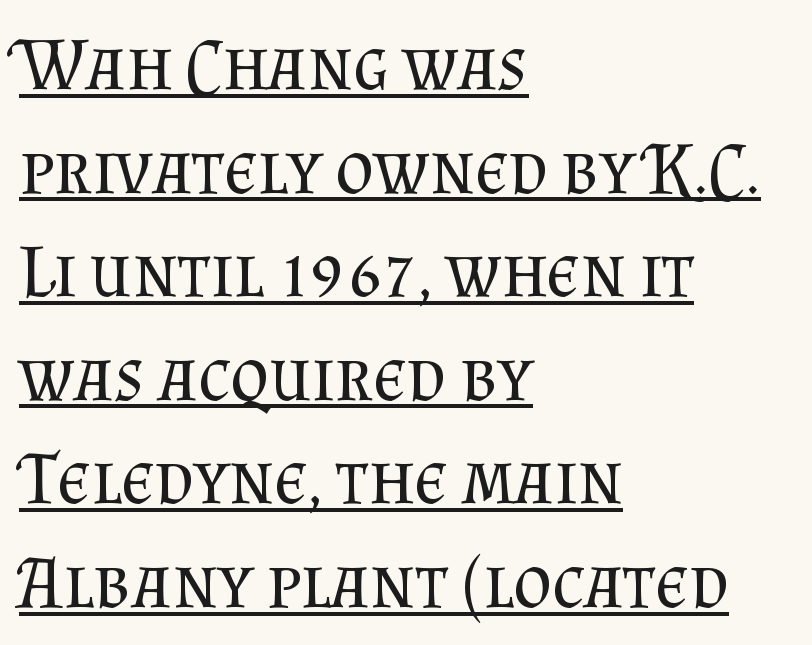
Do the characters align in a grid? No, the font is proportional. The passage shown is not bold in any degree. A roman cut, with each character standing at attention. Notice how a bar underscores the lettering throughout.
